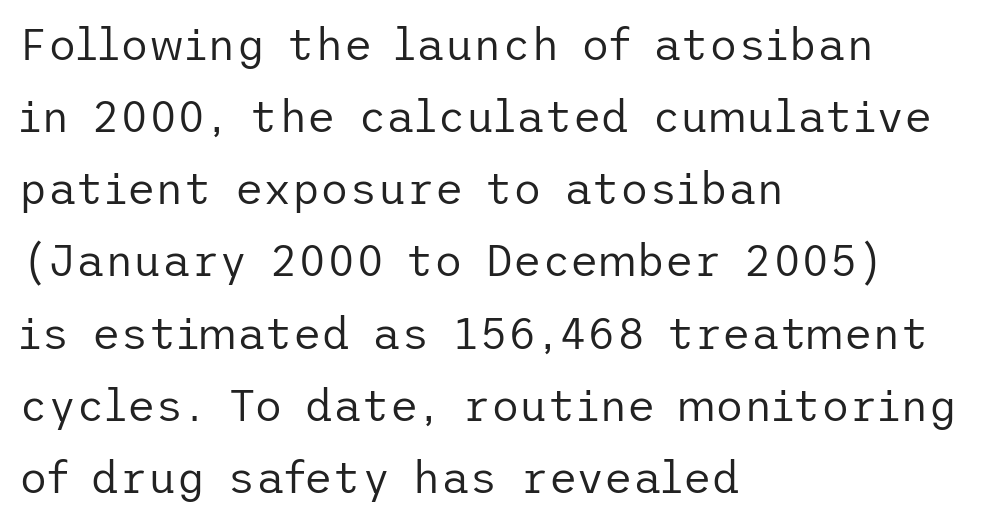
{"serif": "no", "italic": "no", "bold": "no", "weight": "regular", "width": "normal", "stroke_contrast": "low", "x_height": "medium", "underline": "no", "align": "left", "line_spacing": "normal", "line_spacing_ratio": 1.64, "letter_spacing": "normal", "letter_spacing_em": 0.0, "glyph_px": 44}
